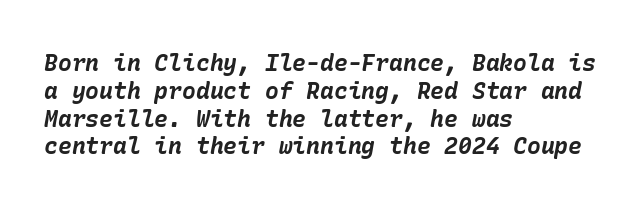
Q: Is the text bold? A: Yes.
Q: Is the text italic (slanted)? A: Yes, it leans right by about 10 degrees.
Q: Is the text underlined? A: No.
Q: How is the paragraph aligned? A: Left-aligned.
Q: Is the spacing between letters normal or unusually wide? A: Normal.
